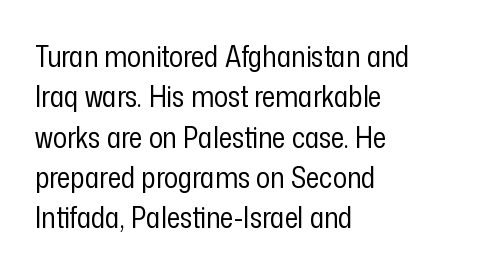
{"serif": "no", "italic": "no", "bold": "no", "weight": "regular", "width": "condensed", "stroke_contrast": "low", "x_height": "medium", "monospaced": "no", "underline": "no", "align": "left", "line_spacing": "normal", "line_spacing_ratio": 1.39, "letter_spacing": "normal", "letter_spacing_em": 0.0, "glyph_px": 29}
